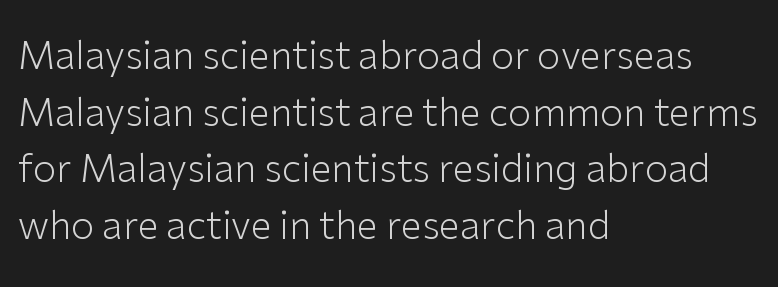
{"serif": "no", "italic": "no", "bold": "no", "weight": "light", "width": "normal", "stroke_contrast": "low", "x_height": "medium", "monospaced": "no", "underline": "no", "align": "left", "line_spacing": "normal", "line_spacing_ratio": 1.49, "letter_spacing": "normal", "letter_spacing_em": 0.0, "glyph_px": 38}
